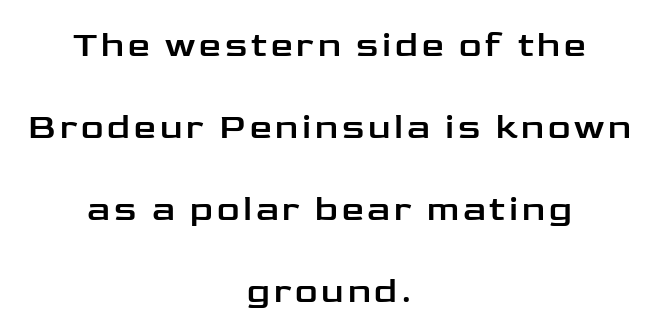
Note: no serifs on the glyphs. Layout note: lines centered. Do the characters align in a grid? No, the font is proportional. Bare-footed words on every line. Designer's note — italics off, roman on.
